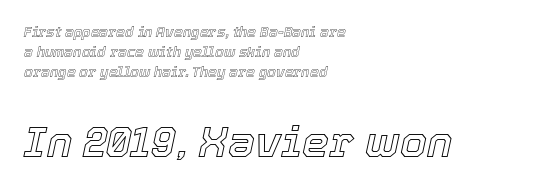
{"italic": "yes", "lean": "right", "slant_degrees": 12, "width": "normal", "x_height": "medium", "monospaced": "no", "underline": "no", "align": "left", "line_spacing": "normal", "line_spacing_ratio": 1.42, "letter_spacing": "normal", "letter_spacing_em": 0.0, "larger_block": "second", "size_ratio": 3.07, "glyph_px": 43}
